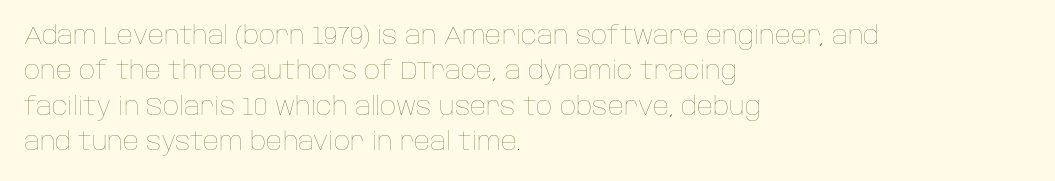
{"italic": "no", "bold": "no", "underline": "no", "align": "left", "line_spacing": "normal", "line_spacing_ratio": 1.42, "letter_spacing": "normal", "letter_spacing_em": 0.0, "glyph_px": 25}
